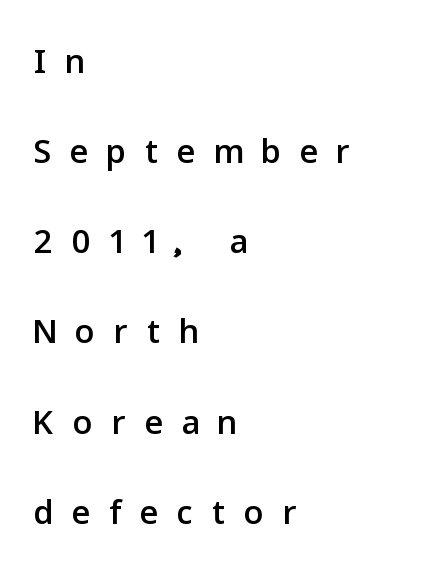
Q: Is the text italic (slanted)? A: No, it is upright.
Q: Is the typeface a serif or a sans-serif typeface? A: Sans-serif.
Q: Is the text underlined? A: No.
Q: How is the paragraph aligned? A: Left-aligned.
Q: Is the spacing between letters normal or unusually wide? A: Unusually wide.
Q: Width (condensed, normal, or wide)? A: Normal.
Q: Stroke contrast? A: Low.
Q: x-height? A: Medium.
Q: Monospaced? A: No.
